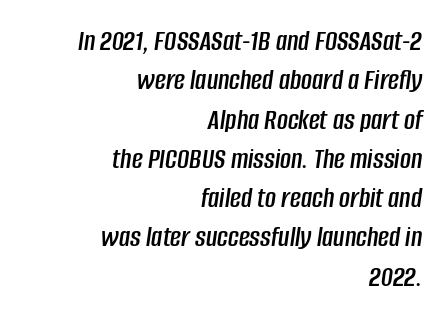
Q: Is the text italic (slanted)? A: Yes, it leans right by about 8 degrees.
Q: Is the text underlined? A: No.
Q: How is the paragraph aligned? A: Right-aligned.
Q: Is the spacing between letters normal or unusually wide? A: Normal.
Q: Is the spacing between lines tight, normal or loose? A: Normal.
Q: Width (condensed, normal, or wide)? A: Condensed.
Q: Stroke contrast? A: Low.
Q: x-height? A: Large.
Q: Monospaced? A: No.
